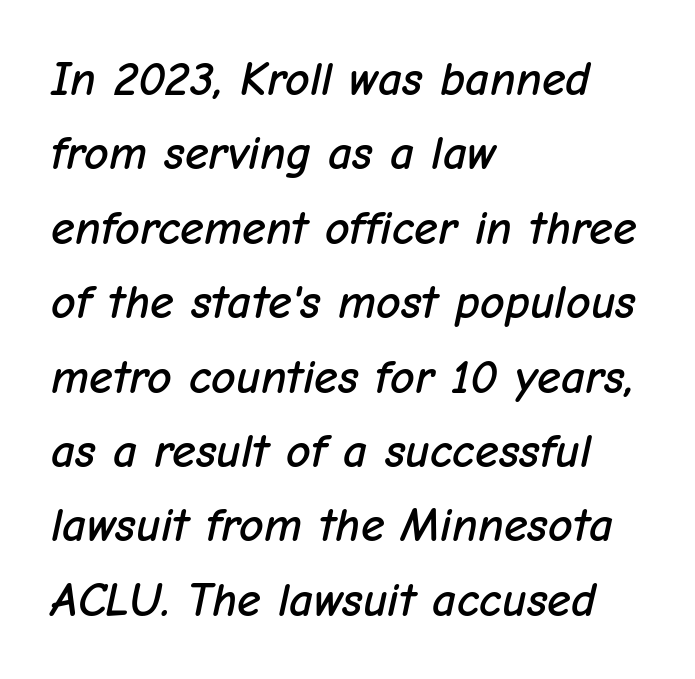
The image shows 48 px text type, italic (leaning right); set left-aligned, normal line spacing (1.55x), normal letter spacing, not underlined; low stroke contrast and a medium x-height.
